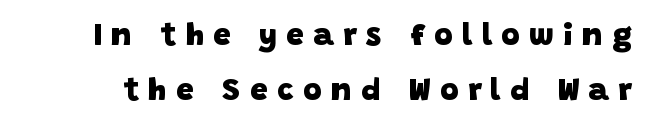
Every letter is thick-stroked: bold, no question. In terms of letterspacing, this is a distinctly airy, spread setting. To sum up the face: it is a sans, with no serifs. Each row of text sits above clean, open space. Character widths vary here, with narrow letters taking less room than wide ones.
